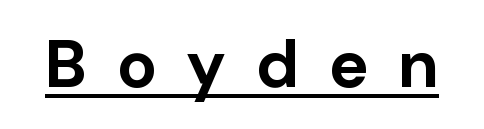
{"serif": "no", "italic": "no", "bold": "yes", "weight": "bold", "width": "normal", "stroke_contrast": "low", "x_height": "medium", "monospaced": "no", "underline": "yes", "letter_spacing": "wide", "letter_spacing_em": 0.45, "glyph_px": 66}
